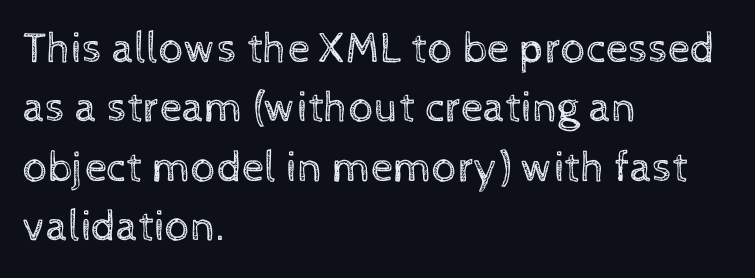
The image shows 44 px regular-weight type, upright; set left-aligned, normal line spacing (1.35x), normal letter spacing, not underlined; a medium x-height.
